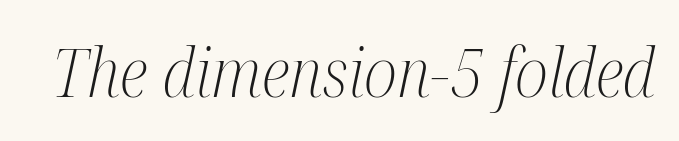
Here the glyphs are tracked normally, forming tight word shapes. The face used here is seriffed, in the tradition of book romans. This is not heavy type; no bold has been used. The specimen omits any rule beneath the text block's lines. There's an unmistakable incline to the writing here.
